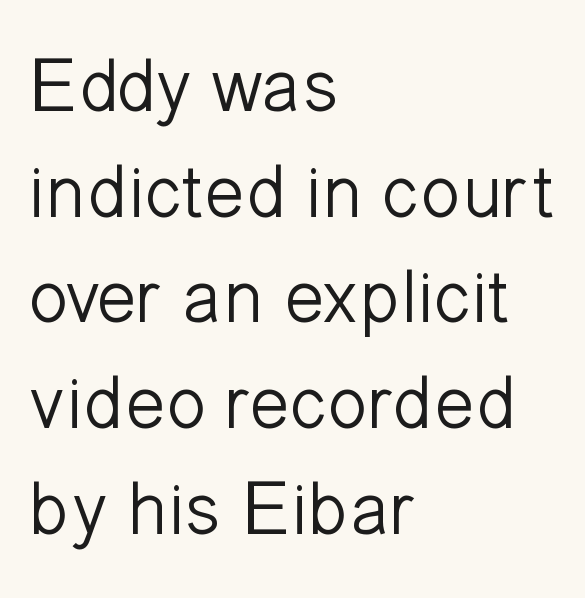
{"serif": "no", "italic": "no", "bold": "no", "weight": "light", "width": "normal", "stroke_contrast": "low", "x_height": "medium", "monospaced": "no", "underline": "no", "align": "left", "line_spacing": "normal", "line_spacing_ratio": 1.41, "letter_spacing": "normal", "letter_spacing_em": 0.0, "glyph_px": 75}
